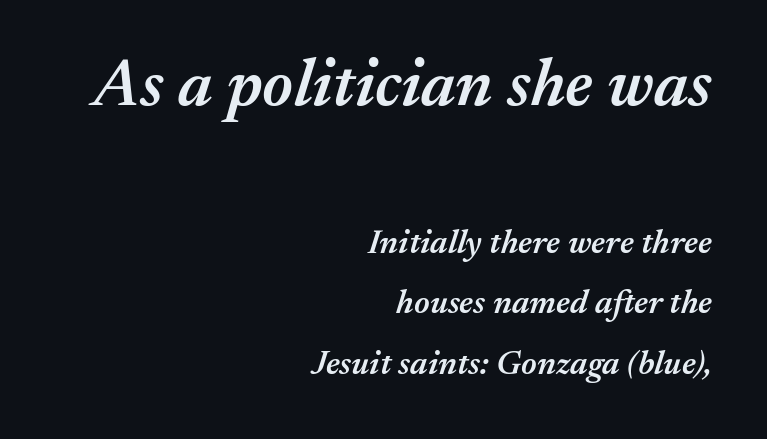
Between these two stacked blocks, the higher one wins on size. The passage shown is not underscored anywhere. Each letter keeps its own natural width here, so spacing adapts to shape. Each line ends at the same right margin while the left side varies. Stems and bowls a touch heavier than normal — semibold. Notice how the stems are inclined rather than vertical — that's the hallmark of italics.
